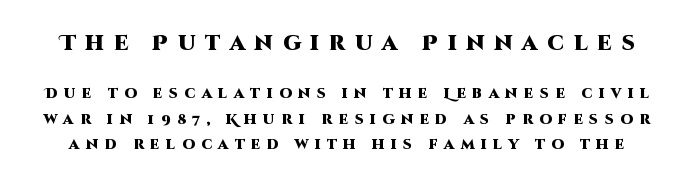
The zone under the glyphs is completely vacant. How heavy is the stroke? Heavy — this is a bold. Do the letters lean? They stand straight. The horizontal fit of the characters is loose and conspicuously gappy.
